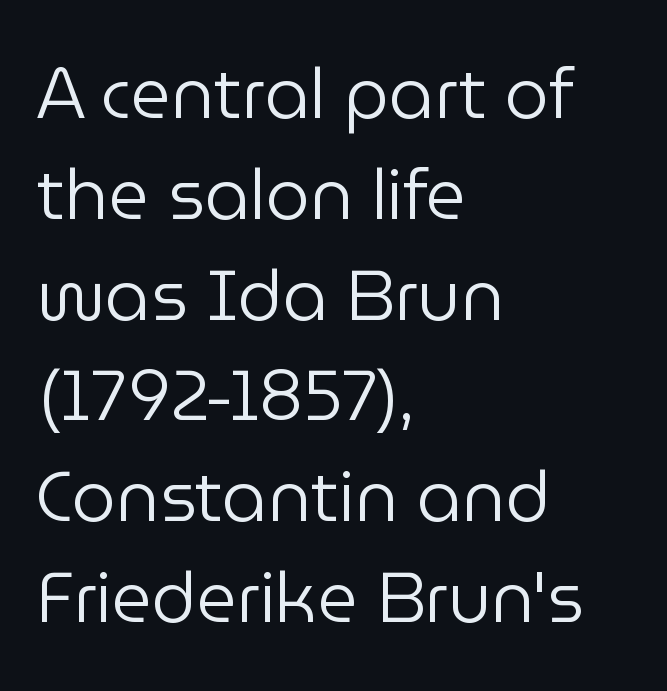
{"serif": "no", "italic": "no", "bold": "no", "weight": "regular", "width": "normal", "stroke_contrast": "low", "x_height": "medium", "monospaced": "no", "underline": "no", "align": "left", "line_spacing": "normal", "line_spacing_ratio": 1.44, "letter_spacing": "normal", "letter_spacing_em": 0.0, "glyph_px": 70}
